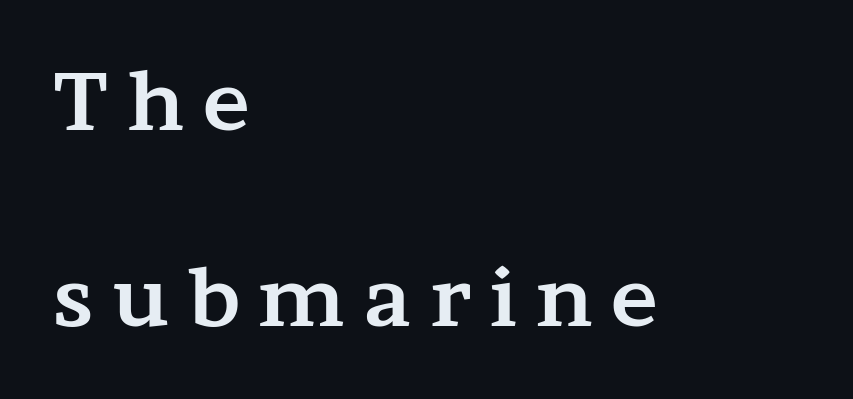
The image shows 79 px bold, wide serif type, upright; set left-aligned, loose line spacing (2.48x), unusually wide letter spacing (+0.23 em), not underlined; medium stroke contrast and a medium x-height.
